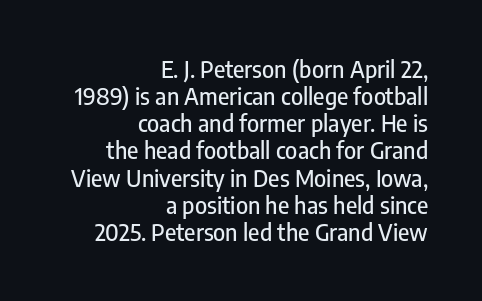
Q: Is the text italic (slanted)? A: No, it is upright.
Q: Is the text underlined? A: No.
Q: How is the paragraph aligned? A: Right-aligned.
Q: Is the spacing between letters normal or unusually wide? A: Normal.
